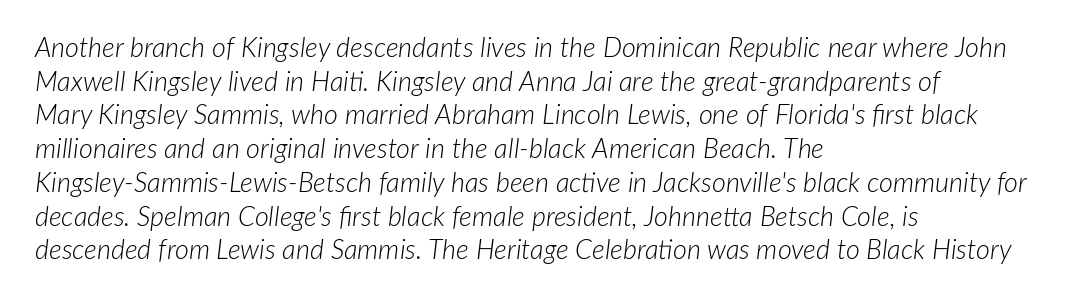
The image shows 27 px text type, italic (leaning right); set left-aligned, normal line spacing (1.25x), normal letter spacing, not underlined.
